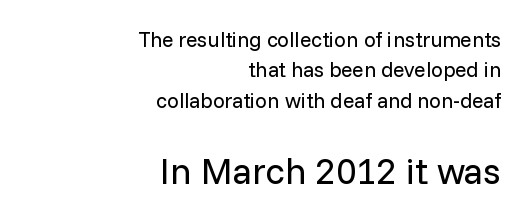
The image shows 37 px regular-weight sans-serif type, upright; set right-aligned, normal line spacing (1.45x), normal letter spacing, not underlined; the second (bottom) block is 1.76x larger; low stroke contrast and a medium x-height.
